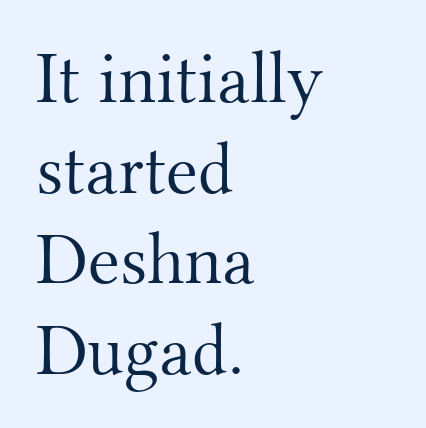
Q: Is the text bold? A: No.
Q: Is the text italic (slanted)? A: No, it is upright.
Q: Is the typeface a serif or a sans-serif typeface? A: Serif.
Q: Is the text underlined? A: No.
Q: How is the paragraph aligned? A: Left-aligned.
Q: Is the spacing between letters normal or unusually wide? A: Normal.
Q: Width (condensed, normal, or wide)? A: Normal.
Q: Stroke contrast? A: Medium.
Q: x-height? A: Small.
Q: Monospaced? A: No.
